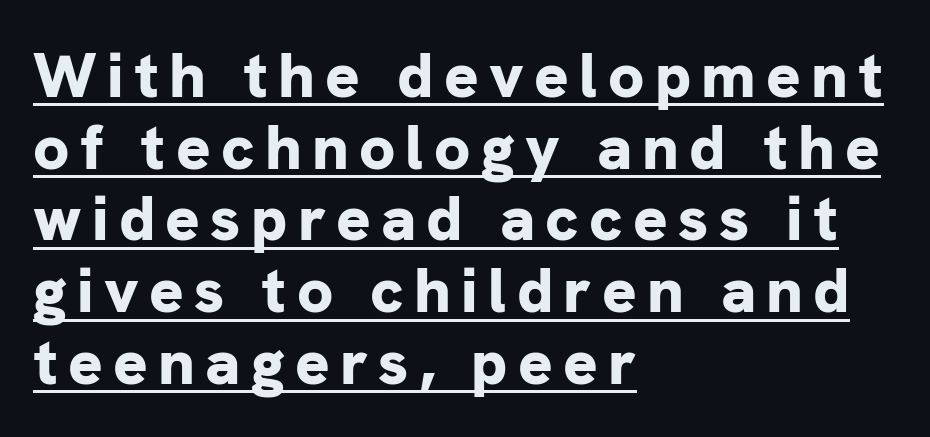
The image shows 64 px bold sans-serif type, upright; set left-aligned, tight line spacing (1.12x), underlined; low stroke contrast and a medium x-height.
